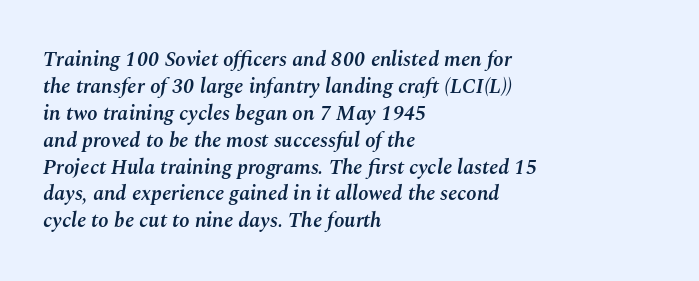
The image shows 21 px text type, italic (leaning right); set left-aligned, normal line spacing (1.28x), normal letter spacing, not underlined.
